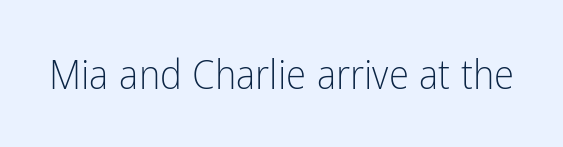
Q: Is the text bold? A: No.
Q: Is the text italic (slanted)? A: No, it is upright.
Q: Is the typeface a serif or a sans-serif typeface? A: Sans-serif.
Q: Is the text underlined? A: No.
Q: Is the spacing between letters normal or unusually wide? A: Normal.
Q: Width (condensed, normal, or wide)? A: Condensed.
Q: Stroke contrast? A: Low.
Q: x-height? A: Medium.
Q: Monospaced? A: No.
